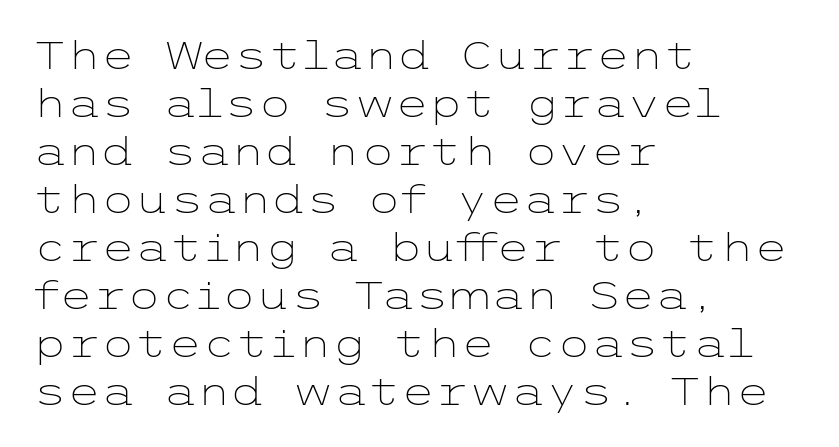
The image shows 39 px light, wide sans-serif type, upright; set left-aligned, line spacing 1.23x, normal letter spacing, not underlined; low stroke contrast and a medium x-height.
